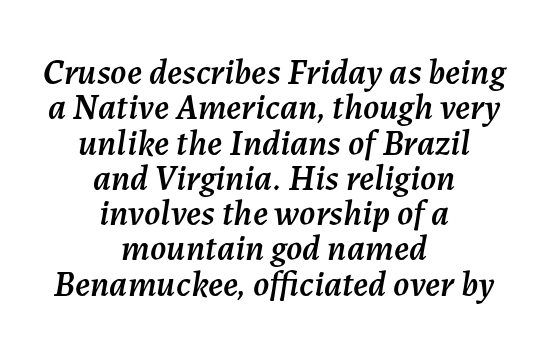
Regarding leading, the lines here are crowded together. Line starts and ends both wander, symmetrically. Tracking here is standard; glyphs follow each other at the usual distance. The rendering applies a slant to the glyphs. The words here are not underlined.
